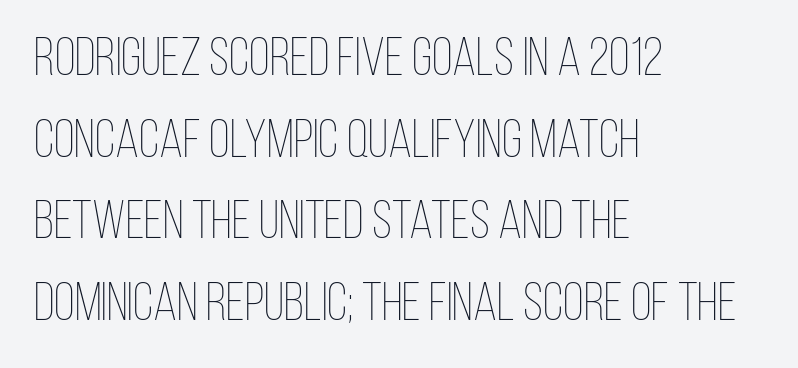
The letters look calm and open, with moderate or lighter stems. Here the designer chose a conventional face with non-uniform glyph widths. This sample keeps an unexceptional amount of space between lines. The font's upright variant was chosen for this text.
